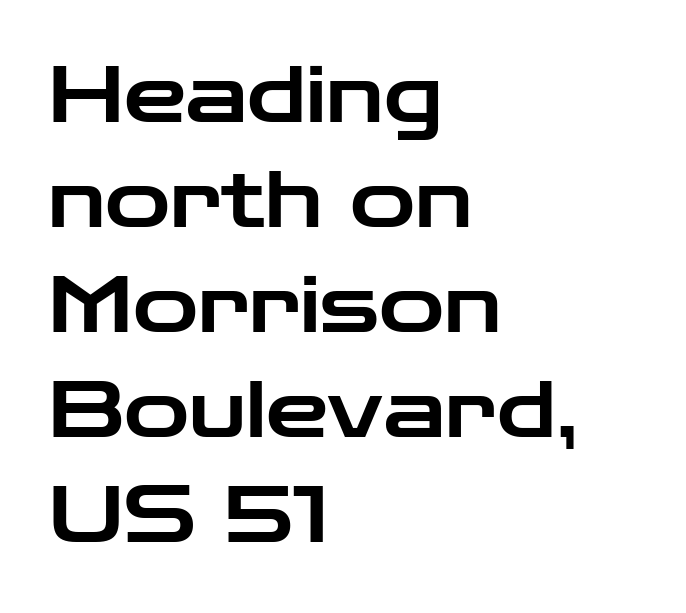
Q: Is the text italic (slanted)? A: No, it is upright.
Q: Is the typeface a serif or a sans-serif typeface? A: Sans-serif.
Q: Is the text underlined? A: No.
Q: How is the paragraph aligned? A: Left-aligned.
Q: Is the spacing between letters normal or unusually wide? A: Normal.
Q: Is the spacing between lines tight, normal or loose? A: Normal.
Q: Width (condensed, normal, or wide)? A: Wide.
Q: Stroke contrast? A: Low.
Q: x-height? A: Medium.
Q: Monospaced? A: No.
